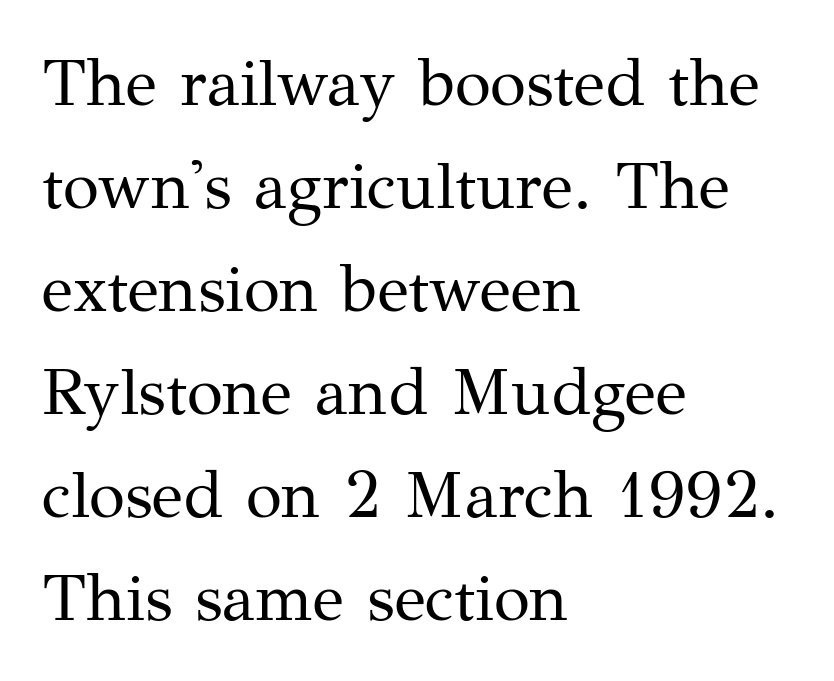
{"serif": "yes", "italic": "no", "bold": "no", "weight": "regular", "width": "normal", "stroke_contrast": "medium", "x_height": "medium", "monospaced": "no", "underline": "no", "align": "left", "line_spacing": "normal", "line_spacing_ratio": 1.56, "letter_spacing": "normal", "letter_spacing_em": 0.0, "glyph_px": 66}
